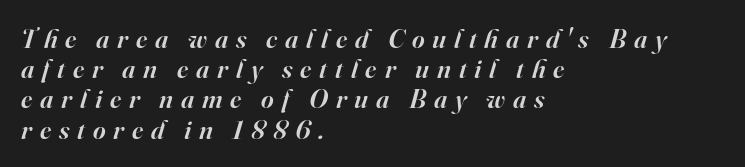
{"italic": "yes", "lean": "right", "slant_degrees": 16, "bold": "semi", "underline": "no", "align": "left", "line_spacing": "tight", "line_spacing_ratio": 1.12, "letter_spacing": "wide", "letter_spacing_em": 0.29, "glyph_px": 27}
